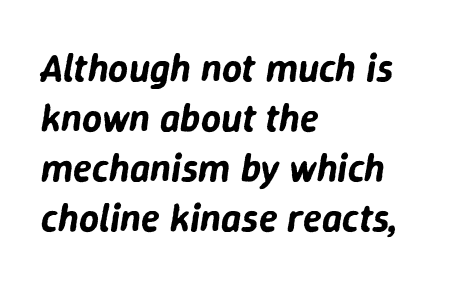
Q: Is the text italic (slanted)? A: Yes, it leans right by about 9 degrees.
Q: Is the text underlined? A: No.
Q: How is the paragraph aligned? A: Left-aligned.
Q: Is the spacing between letters normal or unusually wide? A: Normal.
Q: Is the spacing between lines tight, normal or loose? A: Normal.
Q: Width (condensed, normal, or wide)? A: Normal.
Q: Stroke contrast? A: Low.
Q: x-height? A: Medium.
Q: Monospaced? A: No.
